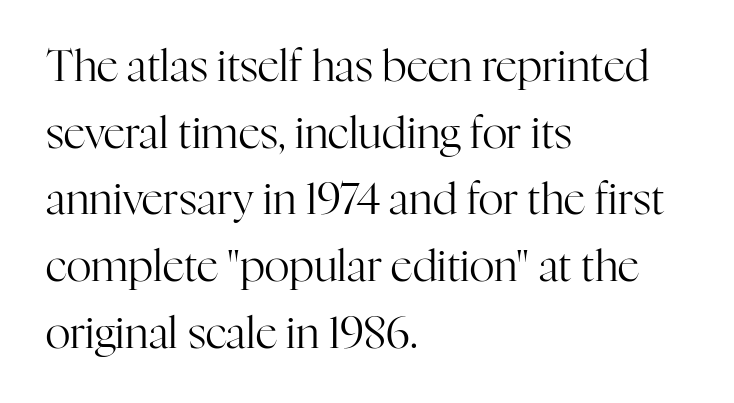
{"serif": "yes", "italic": "no", "bold": "no", "weight": "regular", "width": "normal", "stroke_contrast": "high", "x_height": "medium", "monospaced": "no", "underline": "no", "align": "left", "line_spacing": "normal", "line_spacing_ratio": 1.55, "letter_spacing": "normal", "letter_spacing_em": 0.0, "glyph_px": 43}
